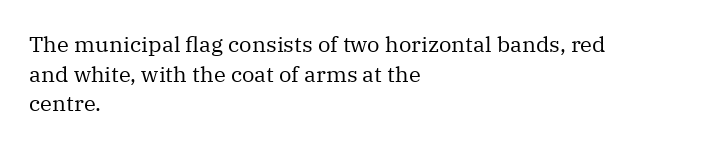
Q: Is the text bold? A: No.
Q: Is the text italic (slanted)? A: No, it is upright.
Q: Is the text underlined? A: No.
Q: How is the paragraph aligned? A: Left-aligned.
Q: Is the spacing between letters normal or unusually wide? A: Normal.
Q: Is the spacing between lines tight, normal or loose? A: Normal.
